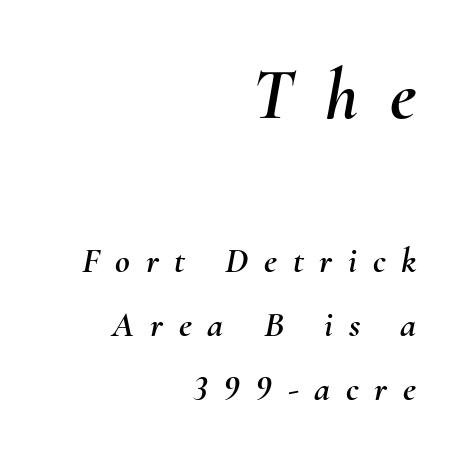
The image shows 73 px text type, italic (leaning right); set right-aligned, line spacing 1.78x, unusually wide letter spacing (+0.44 em), not underlined; the first (top) block is 2.03x larger; medium stroke contrast and a small x-height.
